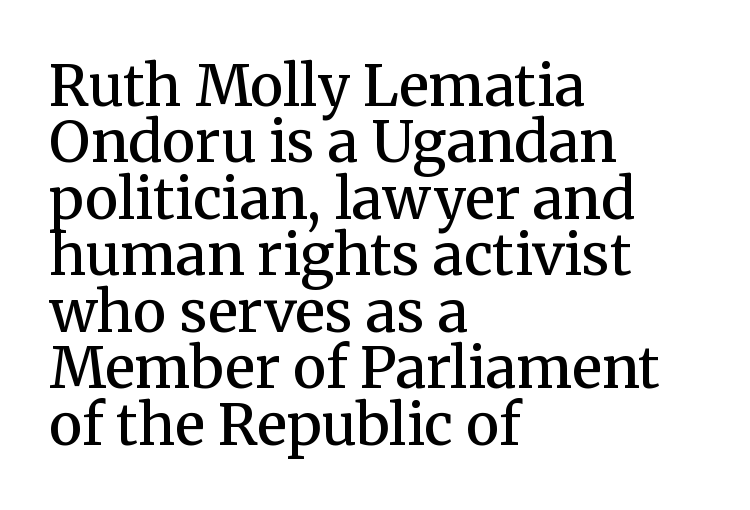
{"serif": "yes", "italic": "no", "bold": "semi", "weight": "semibold", "width": "normal", "stroke_contrast": "medium", "x_height": "medium", "monospaced": "no", "underline": "no", "align": "left", "line_spacing": "tight", "line_spacing_ratio": 0.99, "letter_spacing": "normal", "letter_spacing_em": 0.0, "glyph_px": 57}
